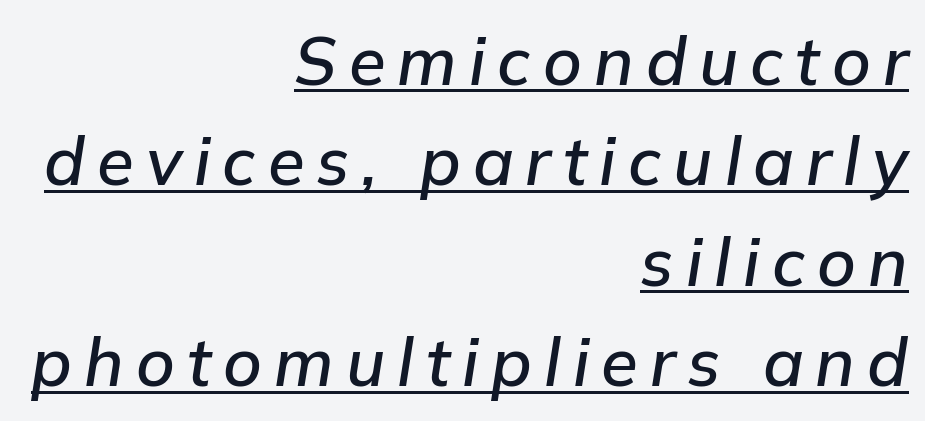
The lettering is marked with a stroke running underneath it. Varying glyph widths throughout — classic text-font behaviour. This rendering uses right alignment, leaving the left contour irregular. The face used here has a pronounced slope to its letters. Vertical spacing — default.
